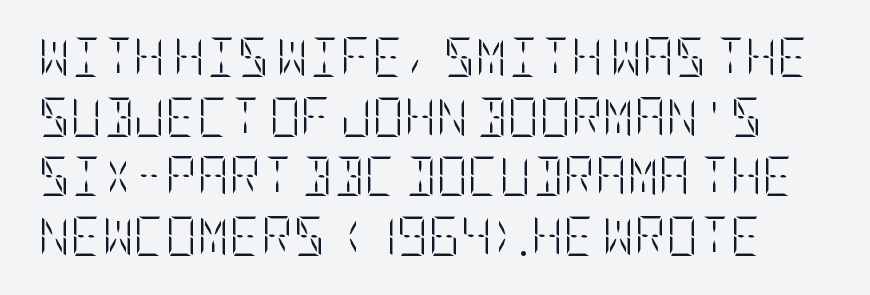
This rendering leaves character spacing at its baseline value. If you drew a line through each stem, it would be perfectly vertical. Is the stroke heavy? The answer is a plain regular-or-lighter. Rule under the text: the space is simply empty.
